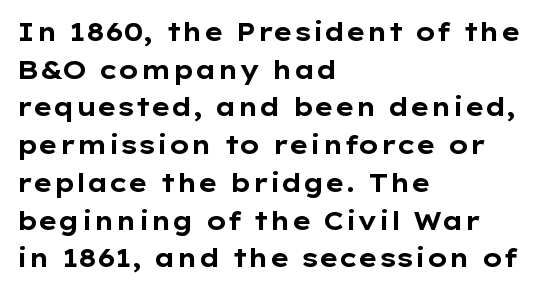
Students, note that the glyphs here touch the page at normal intervals. The vertical gap from one line to the next is medium. The lettering stays uniformly vertical, giving the passage a roman look. The lines are quadded left. Heft: maximum for text — a bold. Type without underlining.
